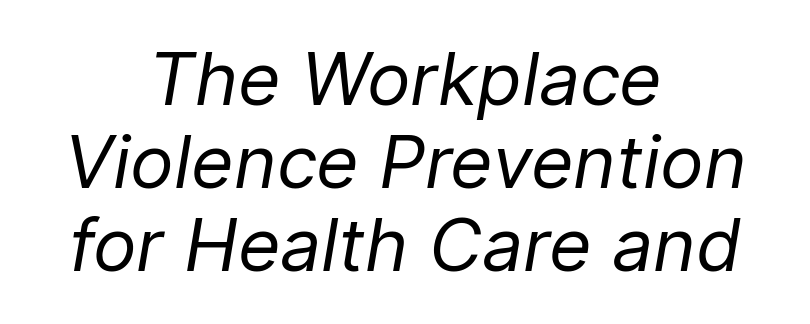
Line starts and ends both wander, symmetrically. Regarding leading, the lines here are crowded together. Varying glyph widths throughout — classic text-font behaviour. Nobody touched the tracking dial on this one.
